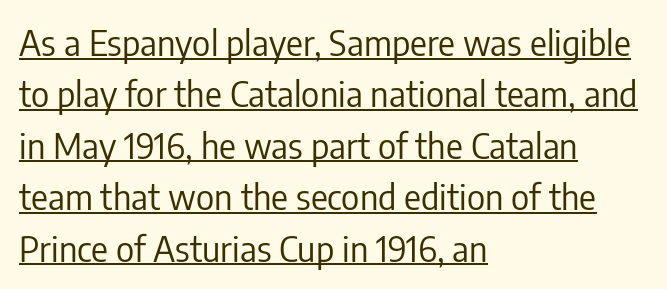
Q: Is the text bold? A: No.
Q: Is the text italic (slanted)? A: No, it is upright.
Q: Is the typeface a serif or a sans-serif typeface? A: Sans-serif.
Q: Is the text underlined? A: Yes.
Q: How is the paragraph aligned? A: Left-aligned.
Q: Is the spacing between letters normal or unusually wide? A: Normal.
Q: Is the spacing between lines tight, normal or loose? A: Normal.
Q: Width (condensed, normal, or wide)? A: Condensed.
Q: Stroke contrast? A: Low.
Q: x-height? A: Medium.
Q: Monospaced? A: No.
